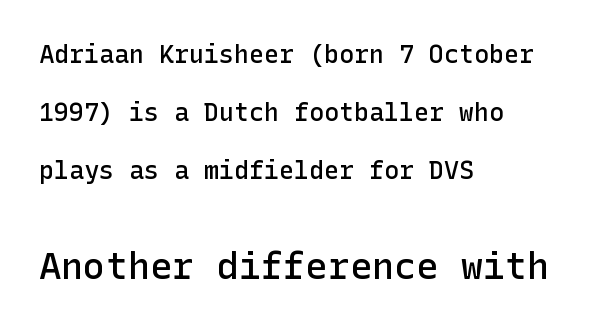
Q: Is the text bold? A: Semi-bold.
Q: Is the text italic (slanted)? A: No, it is upright.
Q: Is the typeface a serif or a sans-serif typeface? A: Sans-serif.
Q: Is the text underlined? A: No.
Q: How is the paragraph aligned? A: Left-aligned.
Q: Is the spacing between letters normal or unusually wide? A: Normal.
Q: Is the spacing between lines tight, normal or loose? A: Loose.
Q: Which block of text is set in a larger size, the first (top) or the second (bottom)? A: The second (bottom) one.
Q: Width (condensed, normal, or wide)? A: Normal.
Q: Stroke contrast? A: Low.
Q: x-height? A: Medium.
